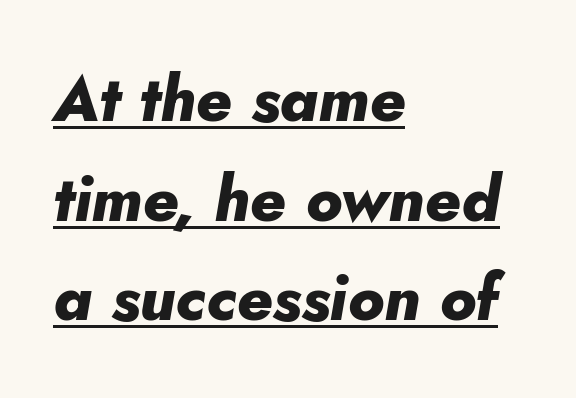
{"italic": "yes", "lean": "right", "slant_degrees": 5, "bold": "yes", "weight": "heavy", "width": "normal", "stroke_contrast": "low", "x_height": "small", "monospaced": "no", "underline": "yes", "align": "left", "line_spacing": "normal", "line_spacing_ratio": 1.58, "letter_spacing": "normal", "letter_spacing_em": 0.0, "glyph_px": 63}
